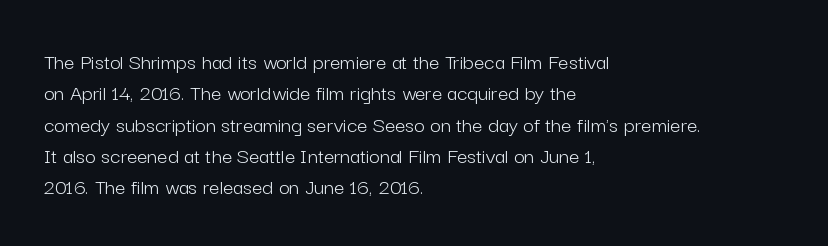
{"italic": "no", "bold": "no", "underline": "no", "align": "left", "line_spacing": "normal", "line_spacing_ratio": 1.36, "letter_spacing": "normal", "letter_spacing_em": 0.0, "glyph_px": 23}
